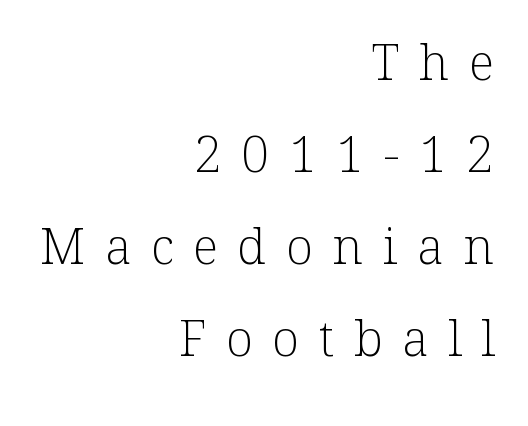
{"serif": "yes", "italic": "no", "bold": "no", "weight": "light", "width": "normal", "stroke_contrast": "low", "x_height": "medium", "monospaced": "no", "underline": "no", "align": "right", "line_spacing_ratio": 1.84, "letter_spacing": "wide", "letter_spacing_em": 0.39, "glyph_px": 50}
